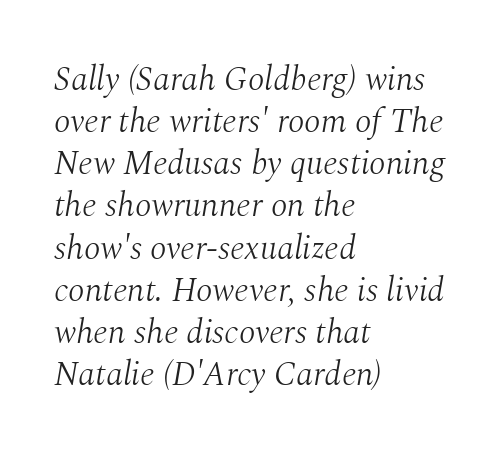
Think of a printed novel: that variable character pitch is what you see here. Just letters on the line, the space beneath them empty. All the whitespace from short lines collects on the right. No extra tracking has been applied to these lines.
